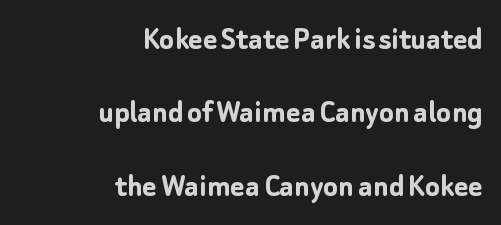
The image shows 34 px semibold sans-serif type, upright; set right-aligned, loose line spacing (2.16x), normal letter spacing, not underlined; low stroke contrast and a medium x-height.
